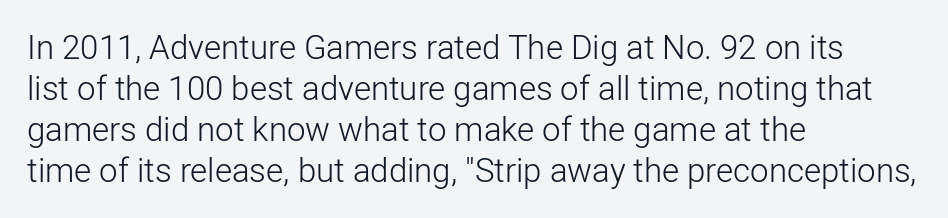
Q: Is the text bold? A: No.
Q: Is the text italic (slanted)? A: No, it is upright.
Q: Is the typeface a serif or a sans-serif typeface? A: Sans-serif.
Q: Is the text underlined? A: No.
Q: How is the paragraph aligned? A: Left-aligned.
Q: Is the spacing between letters normal or unusually wide? A: Normal.
Q: Width (condensed, normal, or wide)? A: Normal.
Q: Stroke contrast? A: Low.
Q: x-height? A: Medium.
Q: Monospaced? A: No.
